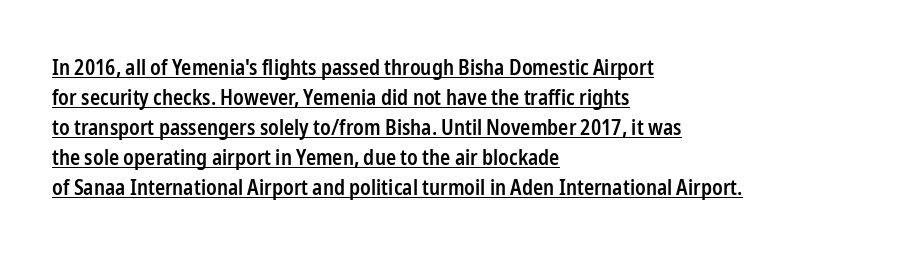
{"italic": "no", "bold": "semi", "underline": "yes", "align": "left", "line_spacing": "normal", "line_spacing_ratio": 1.43, "letter_spacing": "normal", "letter_spacing_em": 0.0, "glyph_px": 21}
